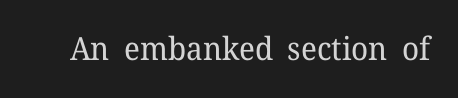
The image shows 32 px regular-weight serif type, upright; set normal letter spacing, not underlined; low stroke contrast and a medium x-height.
